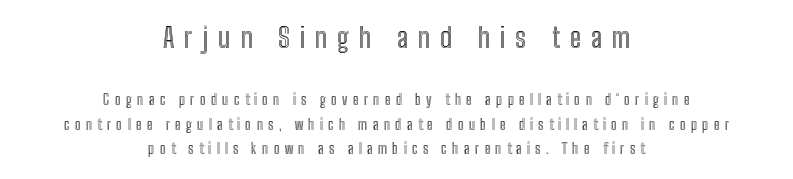
The image shows 27 px text type, upright; set centered, line spacing 1.78x, unusually wide letter spacing (+0.37 em), not underlined; the first (top) block is 1.93x larger.
